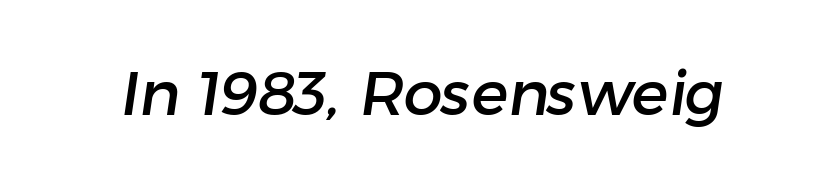
{"serif": "no", "width": "normal", "stroke_contrast": "low", "x_height": "medium", "monospaced": "no", "underline": "no", "letter_spacing": "normal", "letter_spacing_em": 0.0, "glyph_px": 62}
